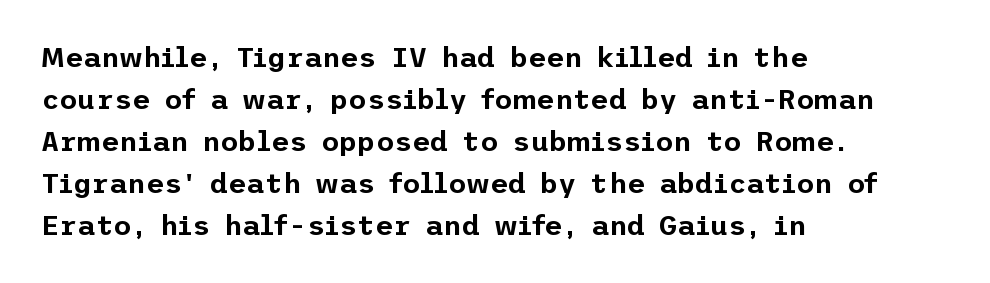
The image shows 28 px sans-serif type, upright; set left-aligned, normal line spacing (1.5x), normal letter spacing, not underlined; low stroke contrast and a medium x-height.
